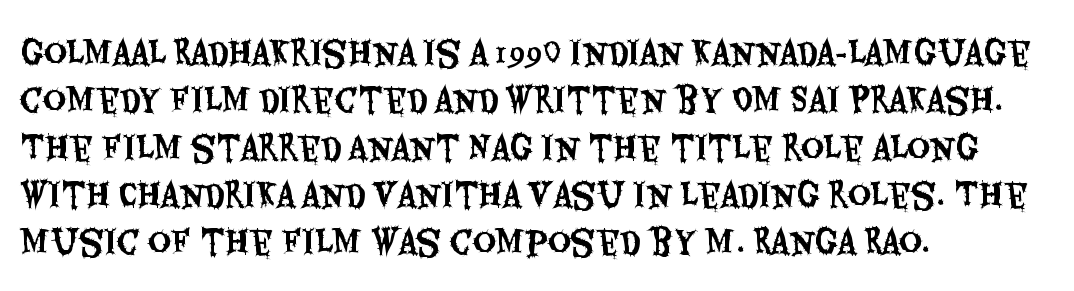
The image shows 32 px condensed sans-serif type, upright; set left-aligned, normal line spacing (1.48x), normal letter spacing, not underlined; medium stroke contrast and a large x-height.
